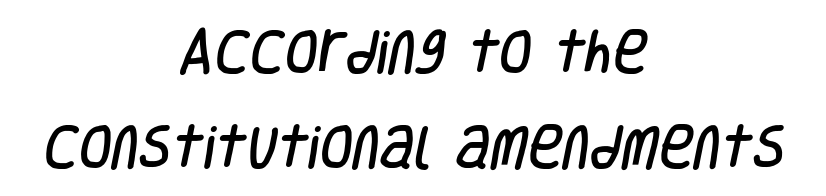
The image shows 48 px condensed sans-serif type; set centered, loose line spacing (1.97x), normal letter spacing, not underlined; low stroke contrast and a large x-height.
